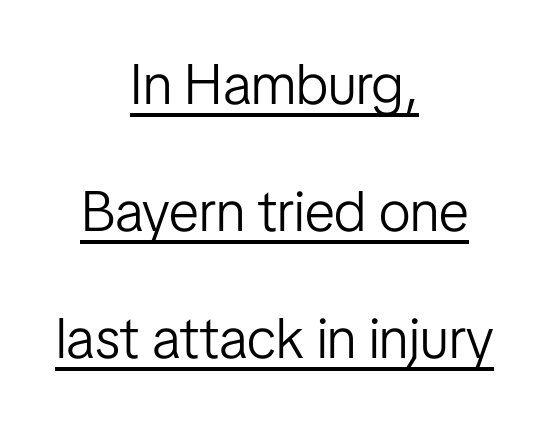
The image shows 57 px light, condensed sans-serif type, upright; set centered, loose line spacing (2.23x), normal letter spacing, underlined; low stroke contrast and a medium x-height.
